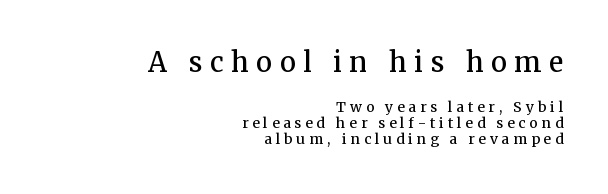
{"italic": "no", "bold": "semi", "underline": "no", "align": "right", "line_spacing_ratio": 1.16, "letter_spacing": "wide", "letter_spacing_em": 0.28, "larger_block": "first", "size_ratio": 1.93, "glyph_px": 27}
